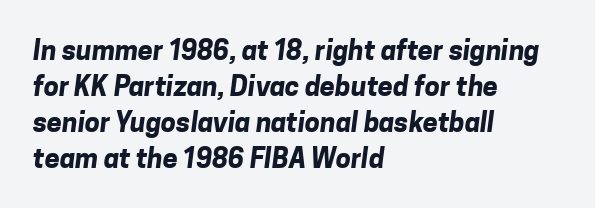
Check the space under the baseline: it is left empty. Does the leading feel generous? No, just average. Pretty heavy lettering here — definitely bold. These lines keep a tight, regular rhythm from letter to letter.
